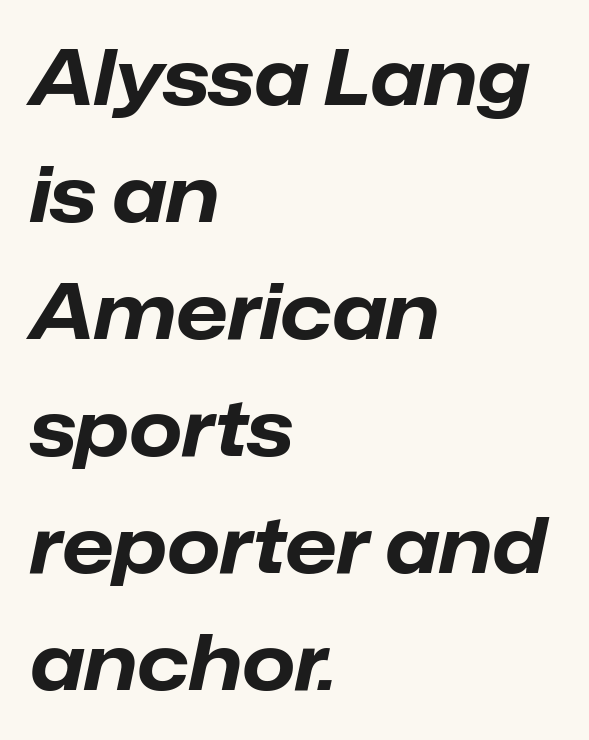
Q: Is the text bold? A: Yes.
Q: Is the text italic (slanted)? A: Yes, it leans right by about 12 degrees.
Q: Is the text underlined? A: No.
Q: How is the paragraph aligned? A: Left-aligned.
Q: Is the spacing between letters normal or unusually wide? A: Normal.
Q: Is the spacing between lines tight, normal or loose? A: Normal.
Q: Width (condensed, normal, or wide)? A: Normal.
Q: Stroke contrast? A: Low.
Q: x-height? A: Medium.
Q: Monospaced? A: No.
